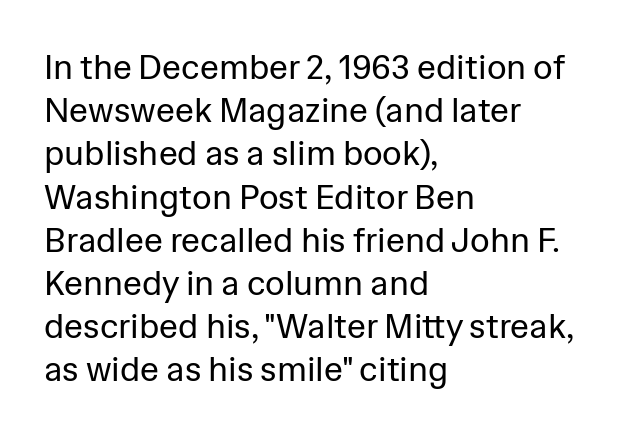
Q: Is the text bold? A: No.
Q: Is the text italic (slanted)? A: No, it is upright.
Q: Is the typeface a serif or a sans-serif typeface? A: Sans-serif.
Q: Is the text underlined? A: No.
Q: How is the paragraph aligned? A: Left-aligned.
Q: Is the spacing between letters normal or unusually wide? A: Normal.
Q: Is the spacing between lines tight, normal or loose? A: Normal.
Q: Width (condensed, normal, or wide)? A: Normal.
Q: Stroke contrast? A: Low.
Q: x-height? A: Medium.
Q: Monospaced? A: No.
